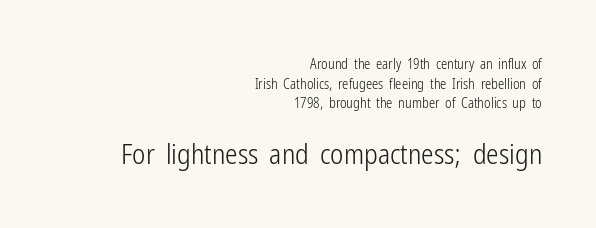
{"serif": "no", "italic": "no", "bold": "no", "weight": "light", "width": "condensed", "stroke_contrast": "low", "x_height": "medium", "monospaced": "no", "underline": "no", "align": "right", "line_spacing": "normal", "line_spacing_ratio": 1.4, "letter_spacing": "normal", "letter_spacing_em": 0.0, "larger_block": "second", "size_ratio": 2.0, "glyph_px": 28}
